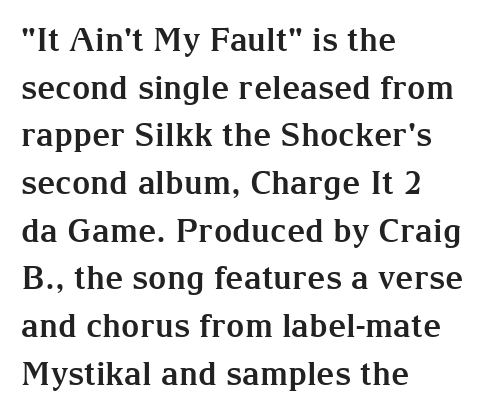
{"serif": "yes", "italic": "no", "bold": "yes", "weight": "bold", "width": "normal", "stroke_contrast": "medium", "x_height": "medium", "monospaced": "no", "underline": "no", "align": "left", "line_spacing": "normal", "line_spacing_ratio": 1.49, "letter_spacing": "normal", "letter_spacing_em": 0.0, "glyph_px": 32}
